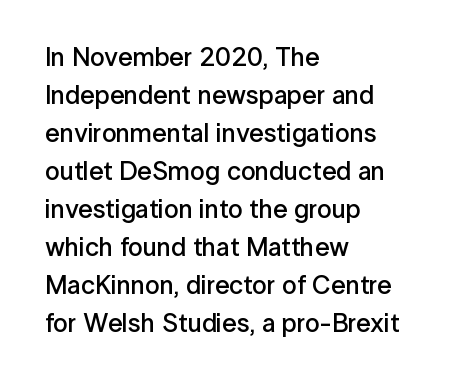
{"italic": "no", "bold": "semi", "underline": "no", "align": "left", "line_spacing": "normal", "line_spacing_ratio": 1.46, "letter_spacing": "normal", "letter_spacing_em": 0.0, "glyph_px": 26}
